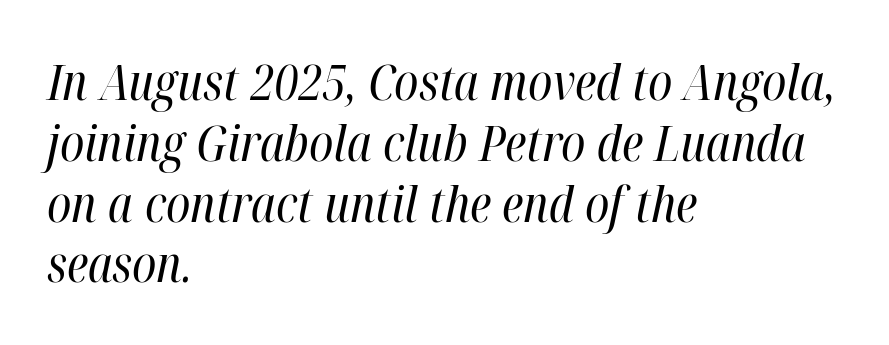
Q: Is the text bold? A: No.
Q: Is the text italic (slanted)? A: Yes, it leans right by about 12 degrees.
Q: Is the text underlined? A: No.
Q: How is the paragraph aligned? A: Left-aligned.
Q: Is the spacing between letters normal or unusually wide? A: Normal.
Q: Width (condensed, normal, or wide)? A: Condensed.
Q: Stroke contrast? A: High.
Q: x-height? A: Medium.
Q: Monospaced? A: No.
